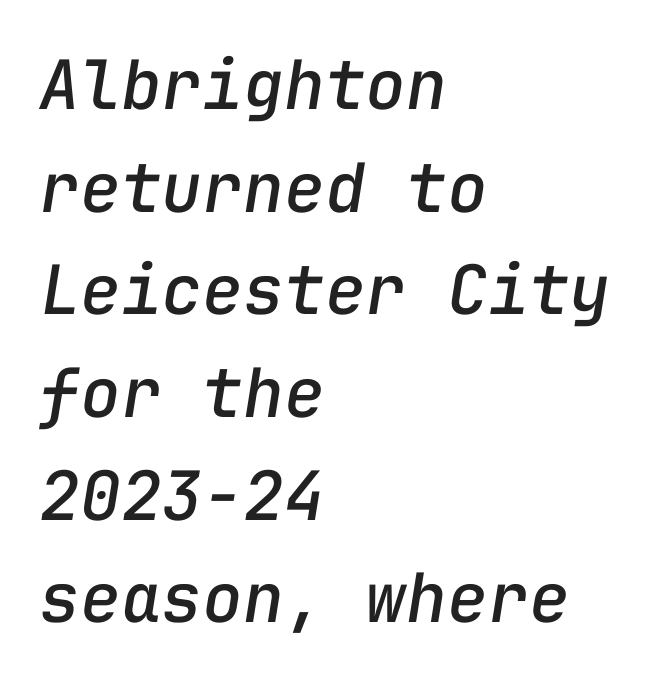
Q: Is the text italic (slanted)? A: Yes, it leans right by about 9 degrees.
Q: Is the text underlined? A: No.
Q: How is the paragraph aligned? A: Left-aligned.
Q: Is the spacing between letters normal or unusually wide? A: Normal.
Q: Is the spacing between lines tight, normal or loose? A: Normal.
Q: Width (condensed, normal, or wide)? A: Normal.
Q: Stroke contrast? A: Low.
Q: x-height? A: Medium.
Q: Monospaced? A: Yes.
